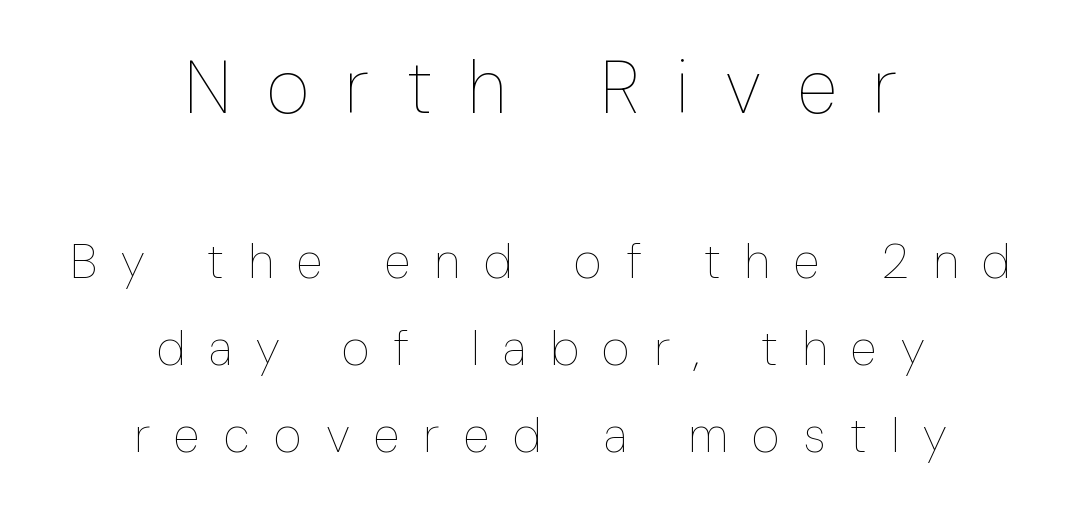
Q: Is the text bold? A: No.
Q: Is the text italic (slanted)? A: No, it is upright.
Q: Is the text underlined? A: No.
Q: How is the paragraph aligned? A: Centered.
Q: Is the spacing between letters normal or unusually wide? A: Unusually wide.
Q: Which block of text is set in a larger size, the first (top) or the second (bottom)? A: The first (top) one.
Q: Width (condensed, normal, or wide)? A: Condensed.
Q: Stroke contrast? A: Low.
Q: x-height? A: Medium.
Q: Monospaced? A: No.
